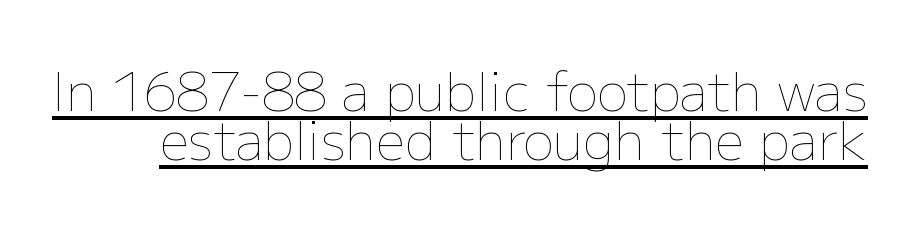
{"italic": "no", "bold": "no", "weight": "thin", "width": "normal", "stroke_contrast": "low", "x_height": "medium", "monospaced": "no", "underline": "yes", "line_spacing": "tight", "line_spacing_ratio": 0.95, "letter_spacing": "normal", "letter_spacing_em": 0.0, "glyph_px": 52}
